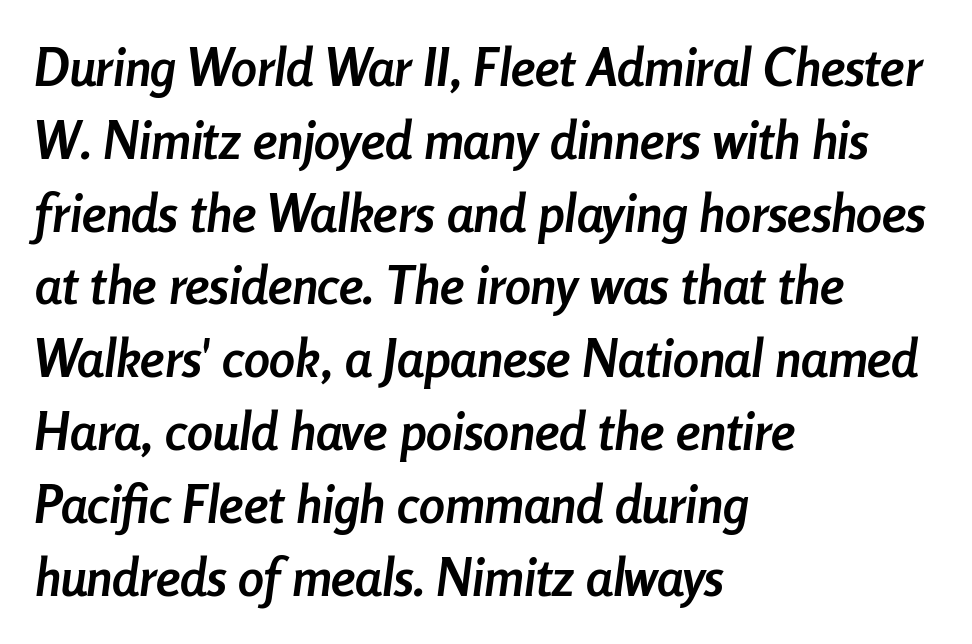
The strip under each line holds only bare page. Think of a printed novel: that variable character pitch is what you see here. Horizontal alignment here is leftward, the default for most running prose. If you drew a line through each stem, it would be angled.
